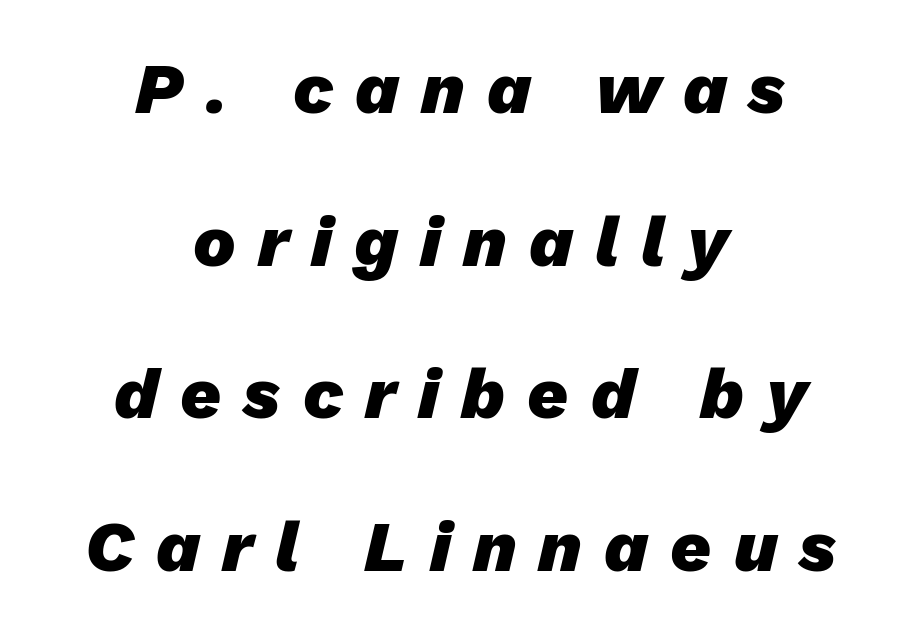
Q: Is the text bold? A: Yes.
Q: Is the text italic (slanted)? A: Yes, it leans right by about 13 degrees.
Q: Is the text underlined? A: No.
Q: How is the paragraph aligned? A: Centered.
Q: Is the spacing between letters normal or unusually wide? A: Unusually wide.
Q: Is the spacing between lines tight, normal or loose? A: Loose.
Q: Width (condensed, normal, or wide)? A: Normal.
Q: Stroke contrast? A: Low.
Q: x-height? A: Medium.
Q: Monospaced? A: No.
